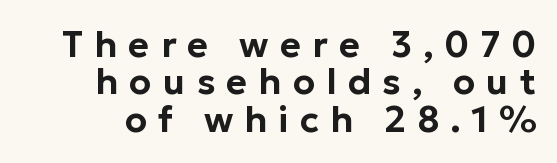
{"serif": "no", "italic": "no", "width": "normal", "stroke_contrast": "low", "x_height": "medium", "monospaced": "no", "underline": "no", "line_spacing": "tight", "line_spacing_ratio": 1.04, "letter_spacing": "wide", "letter_spacing_em": 0.31, "glyph_px": 36}
